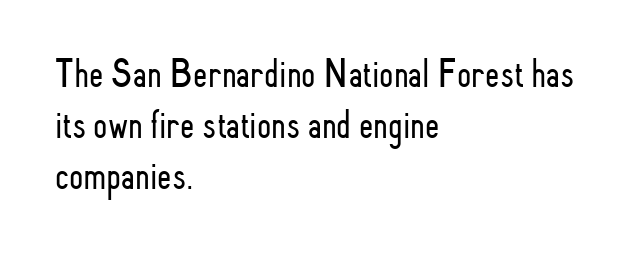
{"serif": "no", "italic": "no", "bold": "no", "weight": "light", "width": "condensed", "stroke_contrast": "low", "x_height": "small", "monospaced": "no", "underline": "no", "align": "left", "line_spacing": "normal", "line_spacing_ratio": 1.25, "letter_spacing": "normal", "letter_spacing_em": 0.0, "glyph_px": 41}
